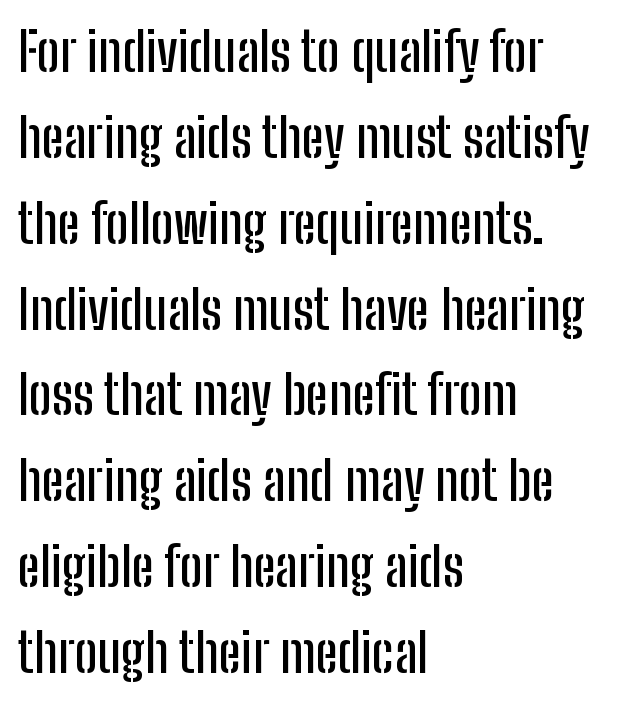
The image shows 54 px condensed sans-serif type, upright; set left-aligned, normal line spacing (1.59x), normal letter spacing, not underlined; low stroke contrast and a medium x-height.
